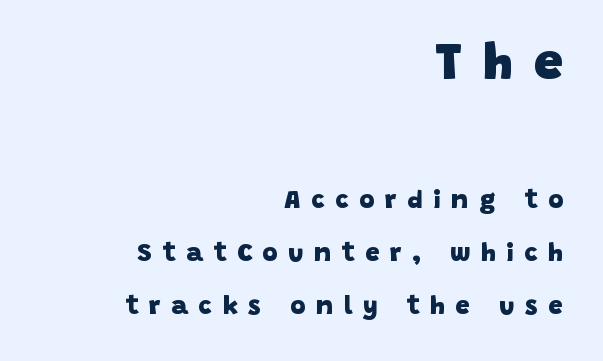
{"serif": "no", "bold": "yes", "weight": "heavy", "width": "normal", "stroke_contrast": "low", "x_height": "large", "monospaced": "no", "underline": "no", "align": "right", "line_spacing": "loose", "line_spacing_ratio": 2.04, "letter_spacing": "wide", "letter_spacing_em": 0.41, "larger_block": "first", "size_ratio": 2.0, "glyph_px": 52}
